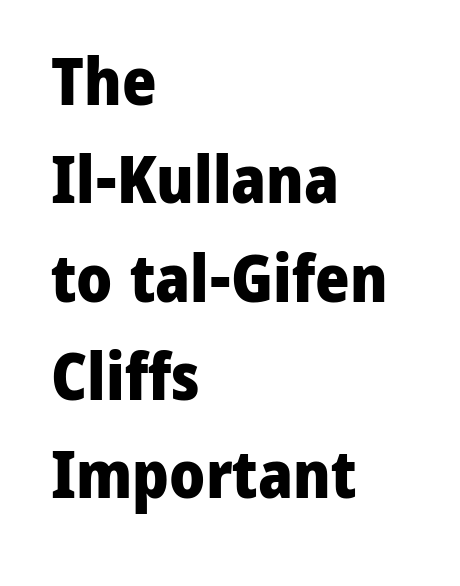
Q: Is the text bold? A: Yes.
Q: Is the text italic (slanted)? A: No, it is upright.
Q: Is the typeface a serif or a sans-serif typeface? A: Sans-serif.
Q: Is the text underlined? A: No.
Q: How is the paragraph aligned? A: Left-aligned.
Q: Is the spacing between letters normal or unusually wide? A: Normal.
Q: Is the spacing between lines tight, normal or loose? A: Normal.
Q: Width (condensed, normal, or wide)? A: Normal.
Q: Stroke contrast? A: Low.
Q: x-height? A: Medium.
Q: Monospaced? A: No.
